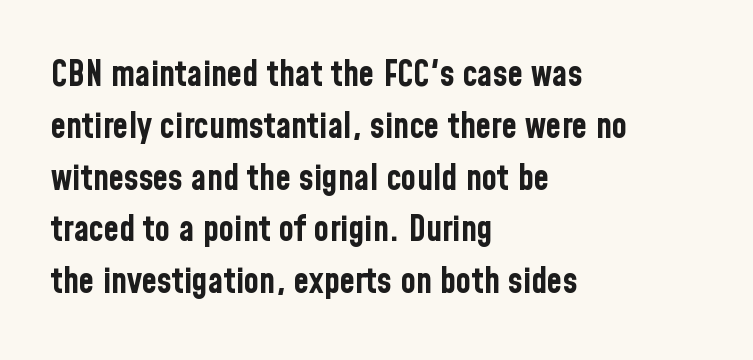
Spacing between characters is what you'd get straight out of the box. Each new line begins a customary step beneath the previous one. Is the type bold? Yes — the strokes are clearly thick and heavy. This is sans-serif lettering, the kind often seen on screens and signage.
